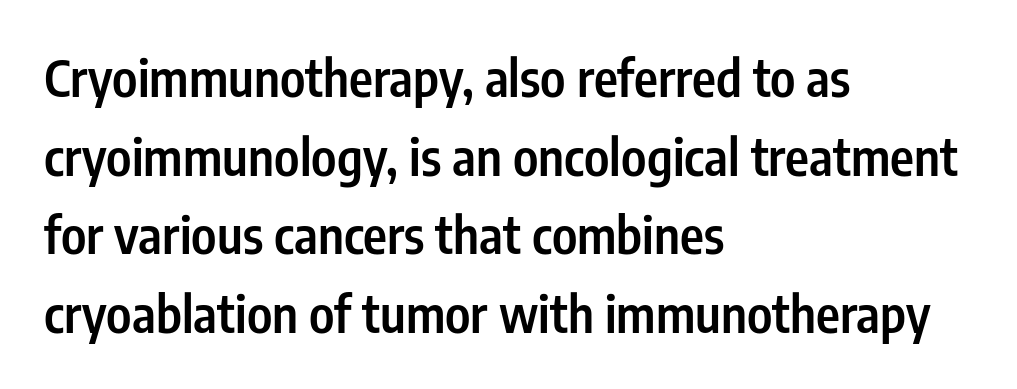
The image shows 51 px semibold, condensed sans-serif type, upright; set left-aligned, normal line spacing (1.54x), normal letter spacing, not underlined; low stroke contrast and a medium x-height.
